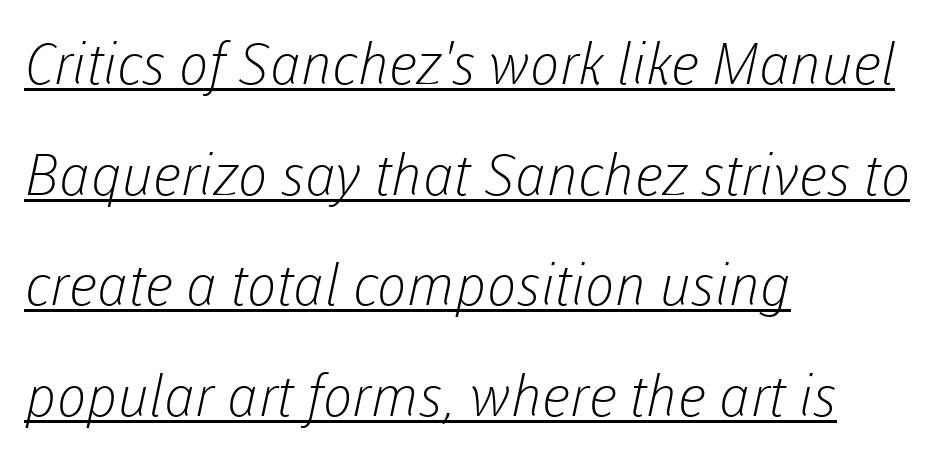
Q: Is the text bold? A: No.
Q: Is the typeface a serif or a sans-serif typeface? A: Sans-serif.
Q: Is the text underlined? A: Yes.
Q: How is the paragraph aligned? A: Left-aligned.
Q: Is the spacing between letters normal or unusually wide? A: Normal.
Q: Is the spacing between lines tight, normal or loose? A: Loose.
Q: Width (condensed, normal, or wide)? A: Normal.
Q: Stroke contrast? A: Low.
Q: x-height? A: Medium.
Q: Monospaced? A: No.
